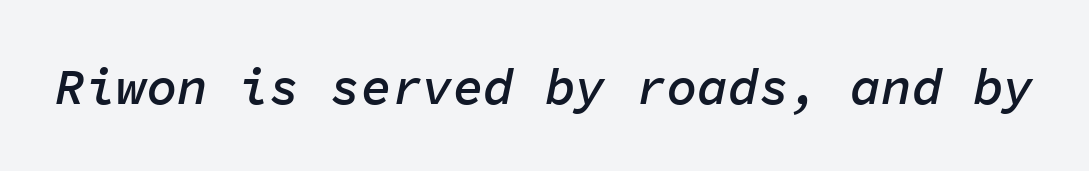
The image shows 51 px semibold type, italic (leaning right), monospaced; set normal letter spacing, not underlined; low stroke contrast and a medium x-height.
